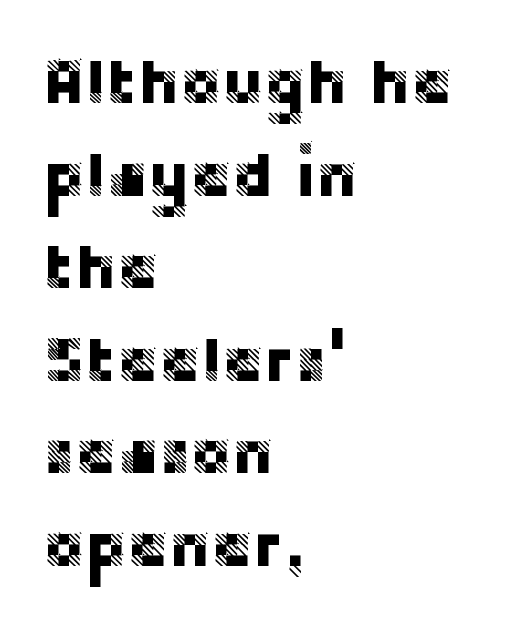
Q: Is the text italic (slanted)? A: No, it is upright.
Q: Is the typeface a serif or a sans-serif typeface? A: Sans-serif.
Q: Is the text underlined? A: No.
Q: How is the paragraph aligned? A: Left-aligned.
Q: Is the spacing between letters normal or unusually wide? A: Normal.
Q: Is the spacing between lines tight, normal or loose? A: Normal.
Q: Width (condensed, normal, or wide)? A: Normal.
Q: Stroke contrast? A: Low.
Q: x-height? A: Large.
Q: Monospaced? A: No.
